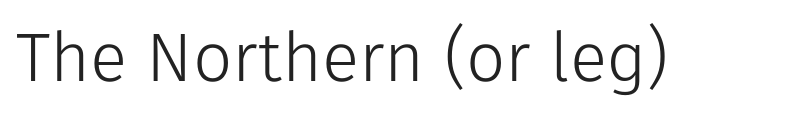
Weight: in the light-to-regular range. Quick note: underline off. The axis of the letterforms is exactly vertical. Think of a printed novel: that variable character pitch is what you see here. Check where the strokes stop: nothing finishes them off — pure sans. The line texture is even and compact thanks to regular tracking.
